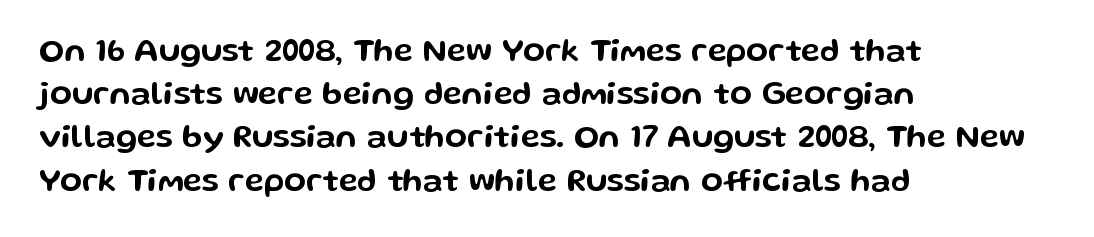
Q: Is the text italic (slanted)? A: No, it is upright.
Q: Is the typeface a serif or a sans-serif typeface? A: Sans-serif.
Q: Is the text underlined? A: No.
Q: How is the paragraph aligned? A: Left-aligned.
Q: Is the spacing between letters normal or unusually wide? A: Normal.
Q: Is the spacing between lines tight, normal or loose? A: Normal.
Q: Width (condensed, normal, or wide)? A: Wide.
Q: Stroke contrast? A: Low.
Q: x-height? A: Medium.
Q: Monospaced? A: No.
